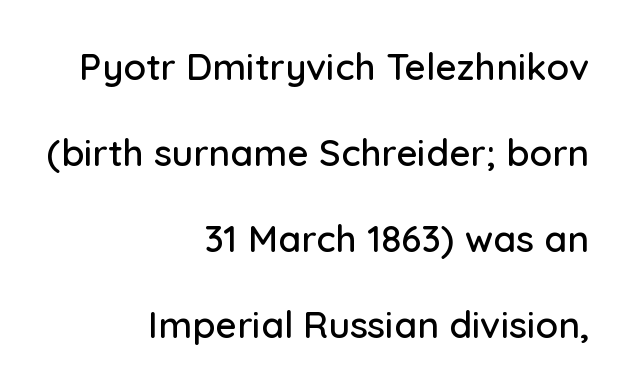
Q: Is the text italic (slanted)? A: No, it is upright.
Q: Is the typeface a serif or a sans-serif typeface? A: Sans-serif.
Q: Is the text underlined? A: No.
Q: How is the paragraph aligned? A: Right-aligned.
Q: Is the spacing between letters normal or unusually wide? A: Normal.
Q: Is the spacing between lines tight, normal or loose? A: Loose.
Q: Width (condensed, normal, or wide)? A: Normal.
Q: Stroke contrast? A: Low.
Q: x-height? A: Medium.
Q: Monospaced? A: No.
